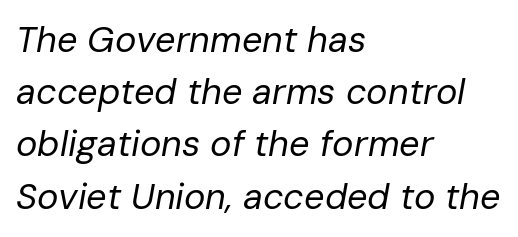
Q: Is the text bold? A: No.
Q: Is the text italic (slanted)? A: Yes, it leans right by about 10 degrees.
Q: Is the text underlined? A: No.
Q: How is the paragraph aligned? A: Left-aligned.
Q: Is the spacing between letters normal or unusually wide? A: Normal.
Q: Is the spacing between lines tight, normal or loose? A: Normal.
Q: Width (condensed, normal, or wide)? A: Normal.
Q: Stroke contrast? A: Low.
Q: x-height? A: Medium.
Q: Monospaced? A: No.
